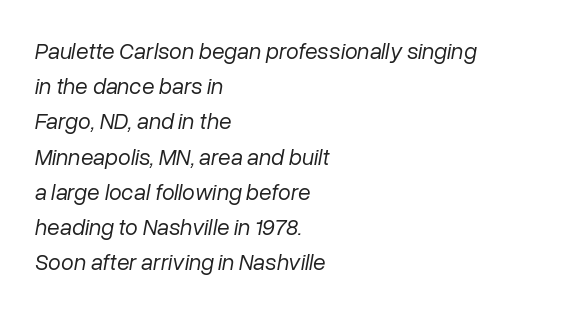
The image shows 23 px text type, italic (leaning right); set left-aligned, normal line spacing (1.53x), normal letter spacing, not underlined.
